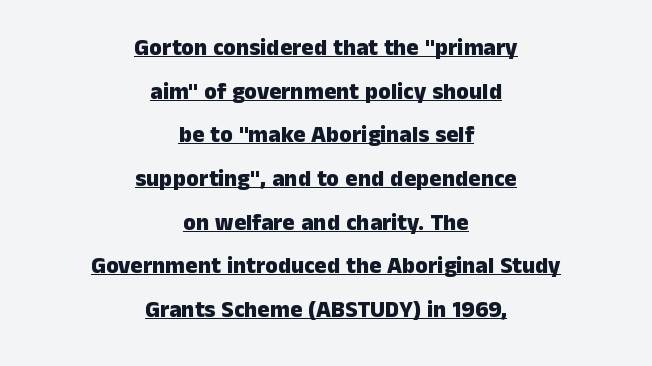
Q: Is the text bold? A: Yes.
Q: Is the text italic (slanted)? A: No, it is upright.
Q: Is the text underlined? A: Yes.
Q: How is the paragraph aligned? A: Centered.
Q: Is the spacing between letters normal or unusually wide? A: Normal.
Q: Is the spacing between lines tight, normal or loose? A: Loose.
